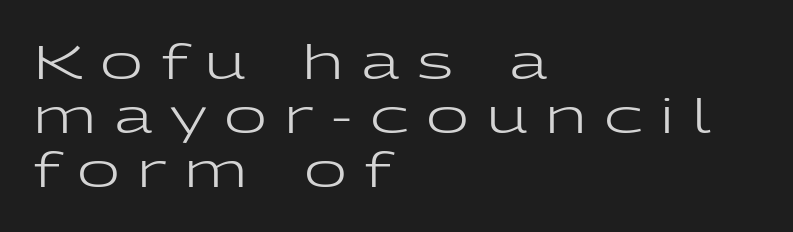
Successive baselines arrive quickly, one right under another. Nobody drew a line under any word here. Is the letter spacing exaggerated? Yes — the characters are pushed far apart. Every row of glyphs begins at an identical x-position on the left.
